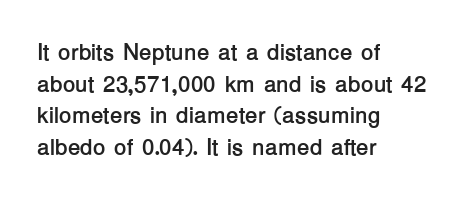
{"italic": "no", "bold": "yes", "underline": "no", "align": "left", "line_spacing": "normal", "line_spacing_ratio": 1.38, "letter_spacing": "normal", "letter_spacing_em": 0.0, "glyph_px": 23}
